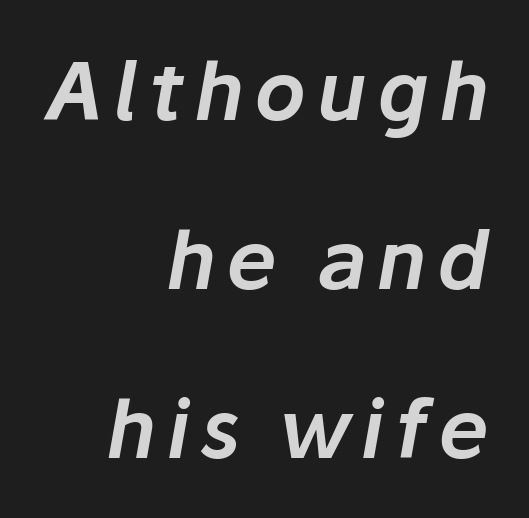
The image shows 80 px text type, italic (leaning right); set right-aligned, loose line spacing (2.11x), not underlined; low stroke contrast and a medium x-height.
